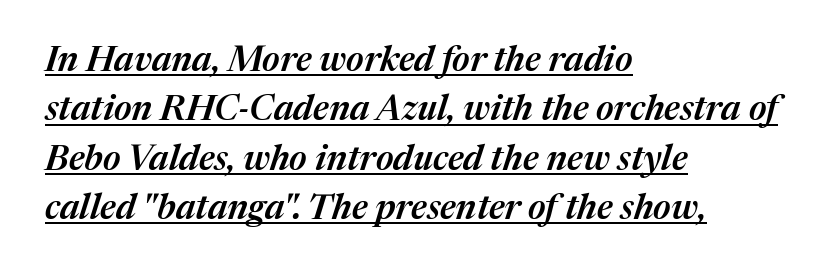
The image shows 35 px semibold type, italic (leaning right); set left-aligned, normal line spacing (1.41x), normal letter spacing, underlined; medium stroke contrast and a medium x-height.
